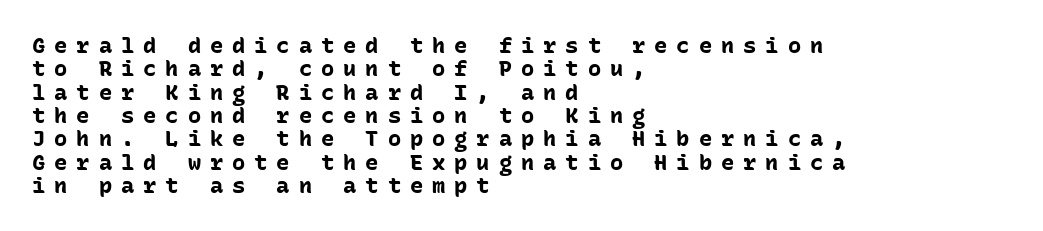
{"italic": "no", "bold": "yes", "underline": "no", "align": "left", "line_spacing": "tight", "line_spacing_ratio": 1.06, "letter_spacing": "wide", "letter_spacing_em": 0.41, "glyph_px": 22}
